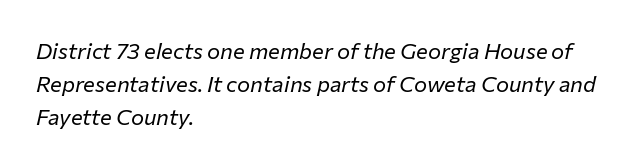
The image shows 22 px text type, italic (leaning right); set left-aligned, normal line spacing (1.51x), normal letter spacing, not underlined.
